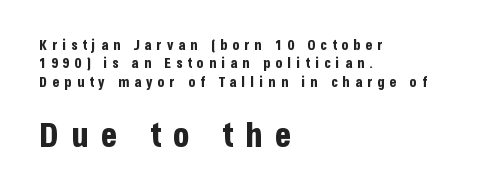
The lines in this sample share a left origin and differ only in where they stop. These lines are rendered in a variable-pitch font. The block of text has a typical density, with ordinary space between rows. Two sizes are in play, and the larger belongs to the second block. Each letter's strokes conclude bluntly, with no projecting serifs. How heavy is the stroke? Heavy — this is a bold.
